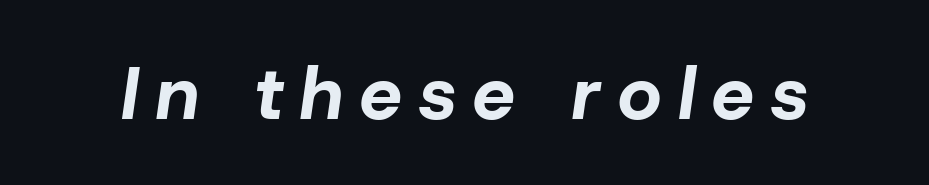
The image shows 75 px bold type, italic (leaning right); set unusually wide letter spacing (+0.23 em), not underlined; low stroke contrast and a medium x-height.
